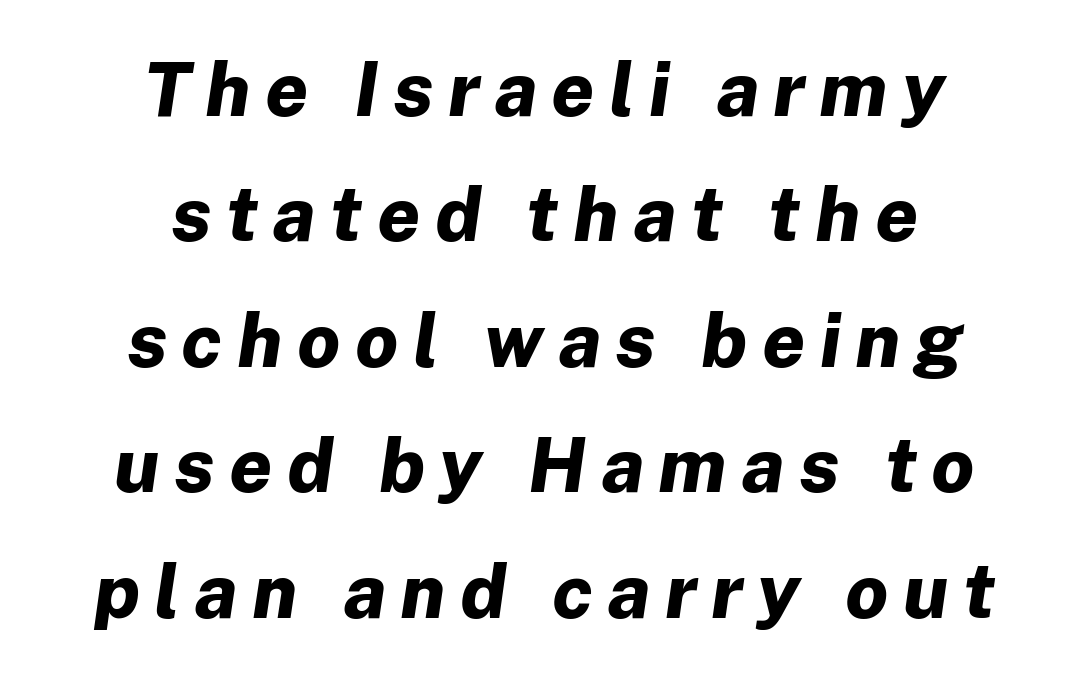
{"italic": "yes", "lean": "right", "slant_degrees": 8, "bold": "yes", "weight": "bold", "width": "normal", "stroke_contrast": "low", "x_height": "medium", "monospaced": "no", "underline": "no", "align": "center", "line_spacing": "normal", "line_spacing_ratio": 1.65, "glyph_px": 76}
